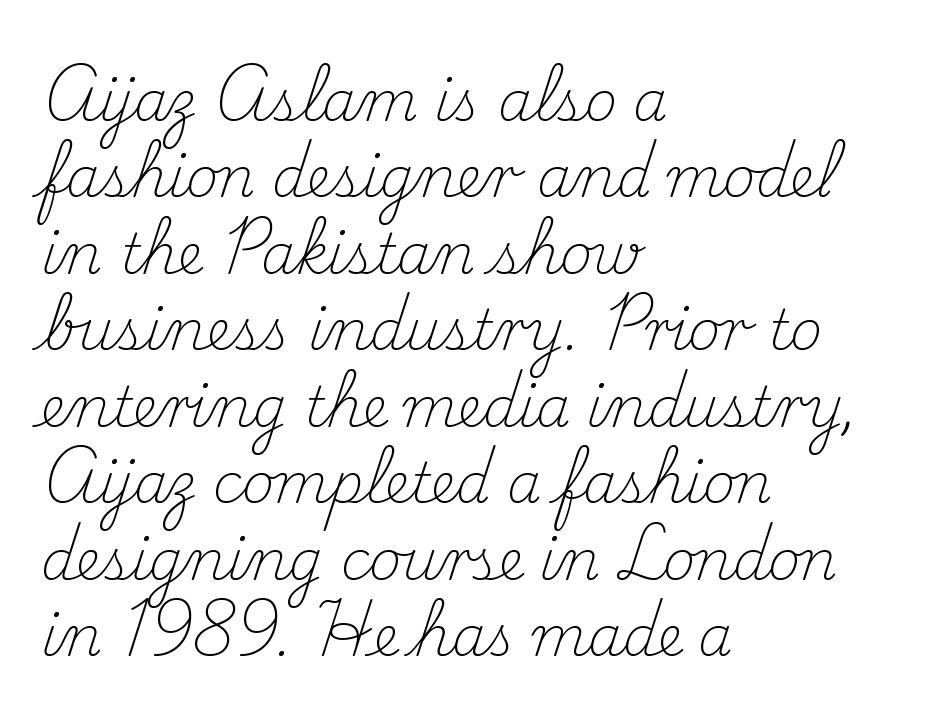
Here the designer chose a conventional face with non-uniform glyph widths. No extra ink here — the face is not bold. Has an underline been added? It has not.
